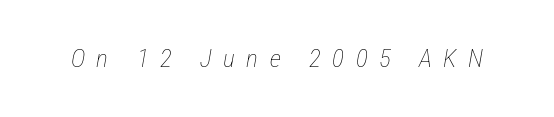
Q: Is the text bold? A: No.
Q: Is the text italic (slanted)? A: Yes, it leans right by about 12 degrees.
Q: Is the text underlined? A: No.
Q: Is the spacing between letters normal or unusually wide? A: Unusually wide.
